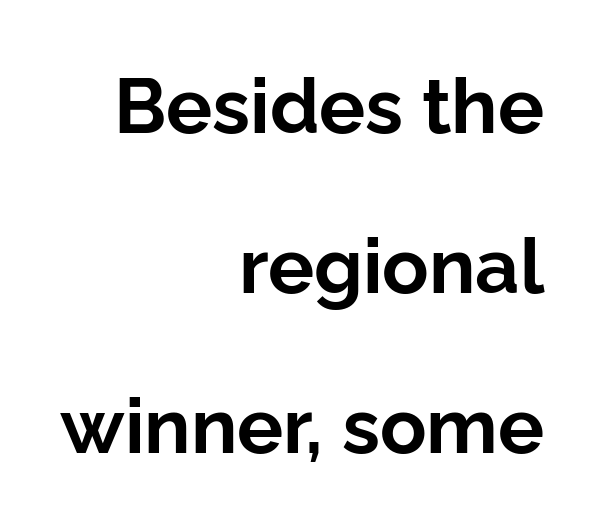
These lines stand farther apart than default settings would place them. Every character sits straight up, as roman type does. Letterform terminals end flat and unadorned throughout the passage. Nobody touched the tracking dial on this one.
